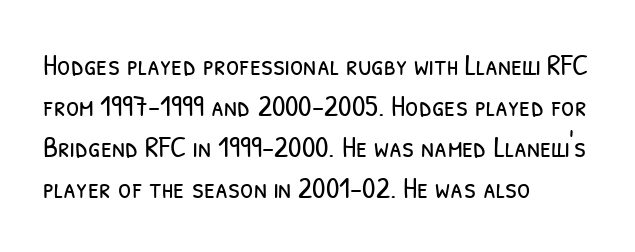
{"serif": "no", "bold": "no", "weight": "light", "width": "condensed", "stroke_contrast": "low", "x_height": "medium", "monospaced": "no", "underline": "no", "align": "left", "line_spacing": "normal", "line_spacing_ratio": 1.37, "letter_spacing": "normal", "letter_spacing_em": 0.0, "glyph_px": 30}
